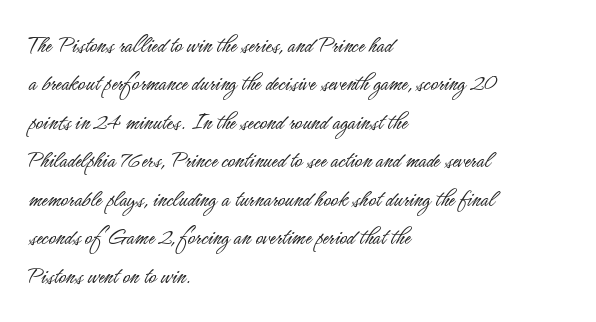
{"bold": "no", "underline": "no", "align": "left", "line_spacing": "normal", "line_spacing_ratio": 1.54, "letter_spacing": "normal", "letter_spacing_em": 0.0, "glyph_px": 25}
